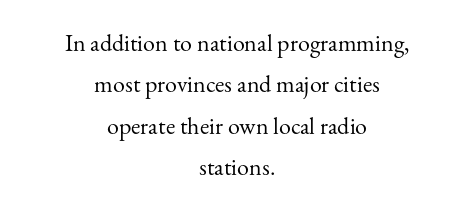
{"italic": "no", "bold": "no", "underline": "no", "align": "center", "line_spacing_ratio": 1.72, "letter_spacing": "normal", "letter_spacing_em": 0.0, "glyph_px": 24}
